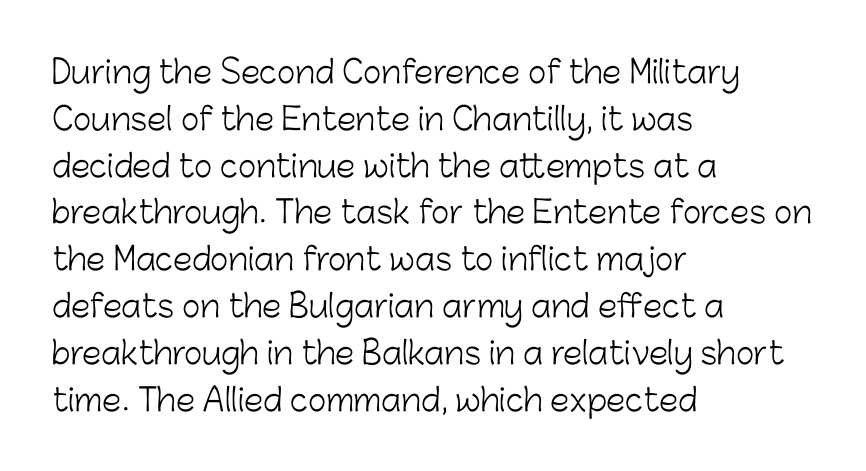
Q: Is the text bold? A: No.
Q: Is the text italic (slanted)? A: No, it is upright.
Q: Is the typeface a serif or a sans-serif typeface? A: Sans-serif.
Q: Is the text underlined? A: No.
Q: How is the paragraph aligned? A: Left-aligned.
Q: Is the spacing between letters normal or unusually wide? A: Normal.
Q: Is the spacing between lines tight, normal or loose? A: Normal.
Q: Width (condensed, normal, or wide)? A: Normal.
Q: Stroke contrast? A: Low.
Q: x-height? A: Medium.
Q: Monospaced? A: No.
